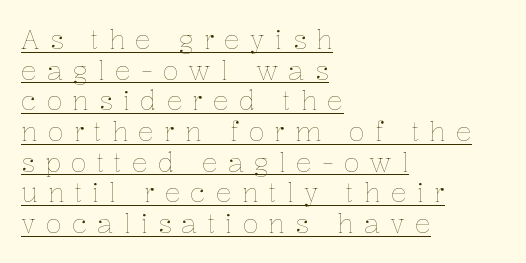
The image shows 26 px text type, upright; set left-aligned, line spacing 1.18x, unusually wide letter spacing (+0.39 em), underlined.
